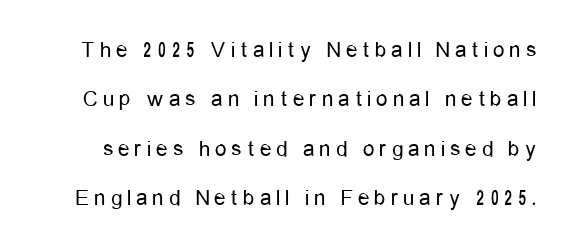
Q: Is the text bold? A: No.
Q: Is the text italic (slanted)? A: No, it is upright.
Q: Is the text underlined? A: No.
Q: Is the spacing between letters normal or unusually wide? A: Unusually wide.
Q: Is the spacing between lines tight, normal or loose? A: Loose.
